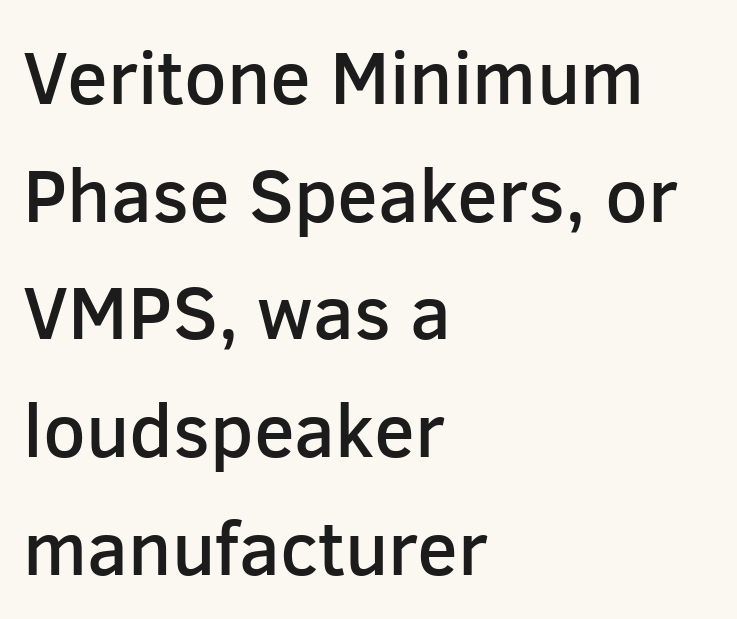
{"serif": "no", "italic": "no", "bold": "semi", "weight": "semibold", "width": "normal", "stroke_contrast": "low", "x_height": "medium", "monospaced": "no", "underline": "no", "align": "left", "line_spacing": "normal", "line_spacing_ratio": 1.57, "letter_spacing": "normal", "letter_spacing_em": 0.0, "glyph_px": 75}
